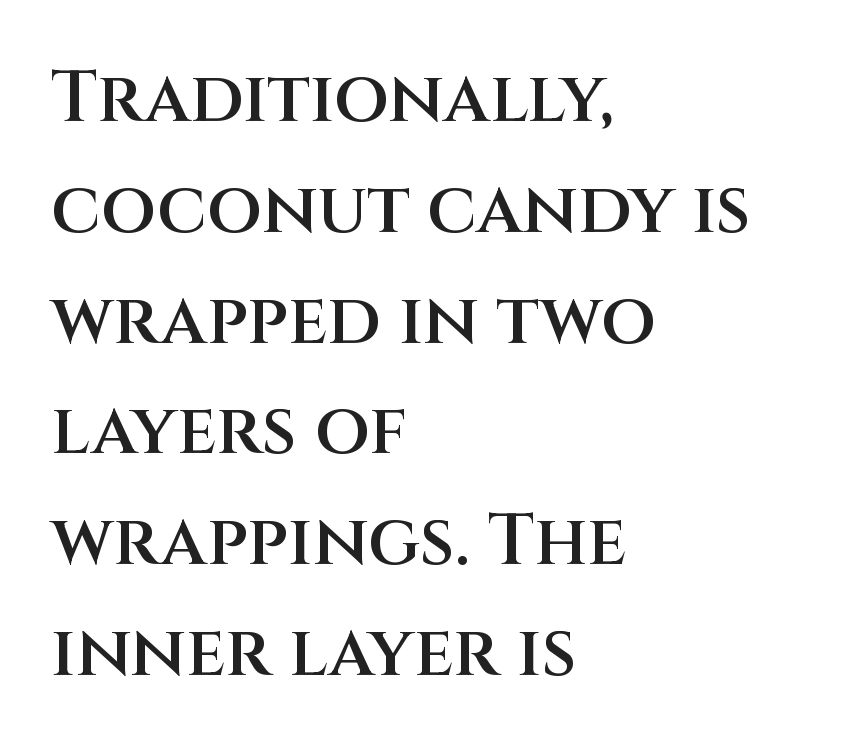
The image shows 71 px semibold sans-serif type, upright; set left-aligned, normal line spacing (1.56x), normal letter spacing, not underlined; medium stroke contrast and a large x-height.
